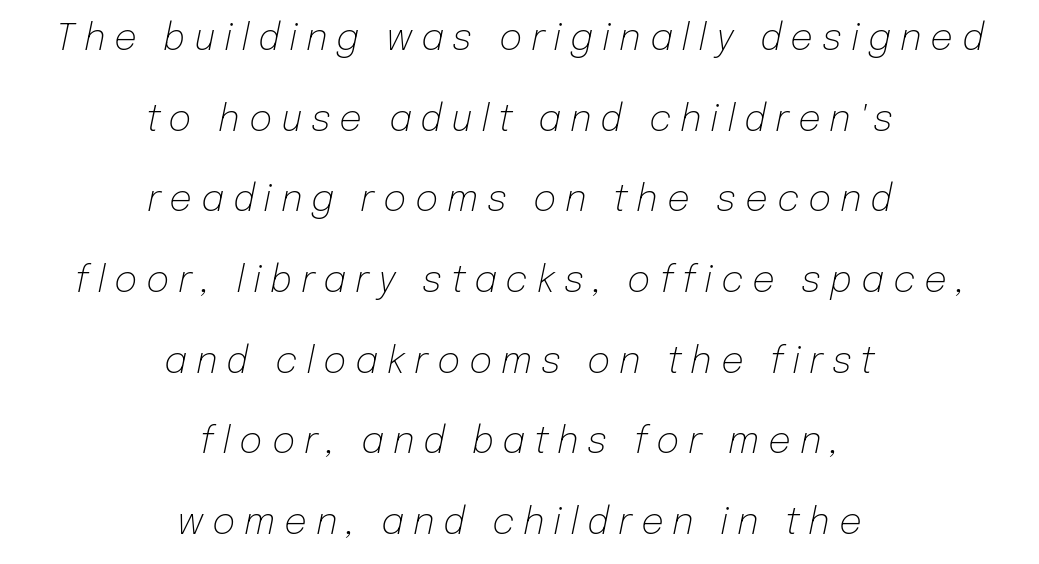
Quick note: italic. Underline: absent. Heft: none added — not bold. The typesetter chose a symmetrical, centered arrangement here. Loosely led — the rows are spread out.
